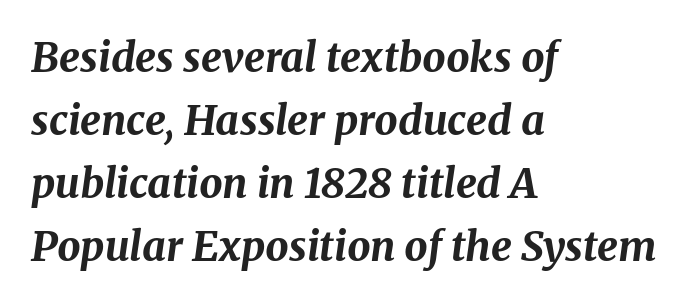
The image shows 41 px bold type, italic (leaning right); set left-aligned, normal line spacing (1.54x), normal letter spacing, not underlined; medium stroke contrast and a medium x-height.
